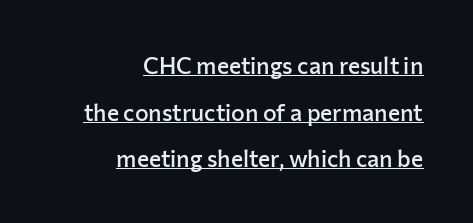
Q: Is the text bold? A: Semi-bold.
Q: Is the text italic (slanted)? A: No, it is upright.
Q: Is the text underlined? A: Yes.
Q: How is the paragraph aligned? A: Right-aligned.
Q: Is the spacing between letters normal or unusually wide? A: Normal.
Q: Is the spacing between lines tight, normal or loose? A: Loose.
